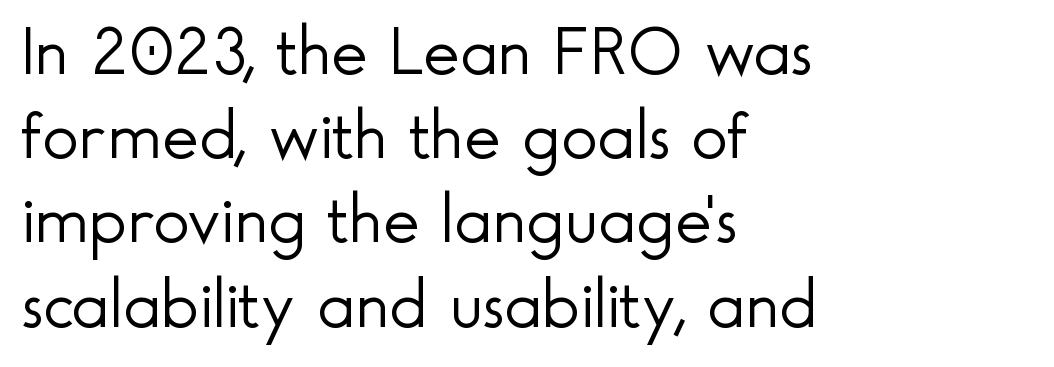
Caption: face not bold, strokes unweighted. The font family rendered here belongs to the sans-serif group. The lettering stays uniformly vertical, giving the passage a roman look. Quick note: underline off. In CSS terms this would be text-align: left.
